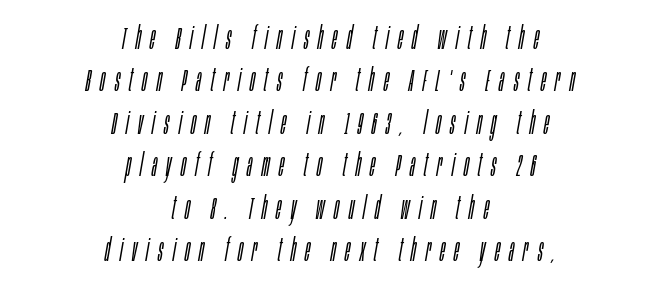
{"italic": "yes", "lean": "right", "slant_degrees": 10, "bold": "no", "weight": "light", "width": "condensed", "stroke_contrast": "low", "x_height": "large", "monospaced": "no", "underline": "no", "align": "center", "line_spacing": "normal", "line_spacing_ratio": 1.37, "letter_spacing": "wide", "letter_spacing_em": 0.3, "glyph_px": 31}
